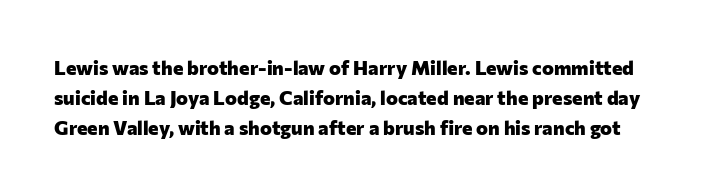
The image shows 20 px bold type, upright; set normal line spacing (1.49x), normal letter spacing, not underlined.
